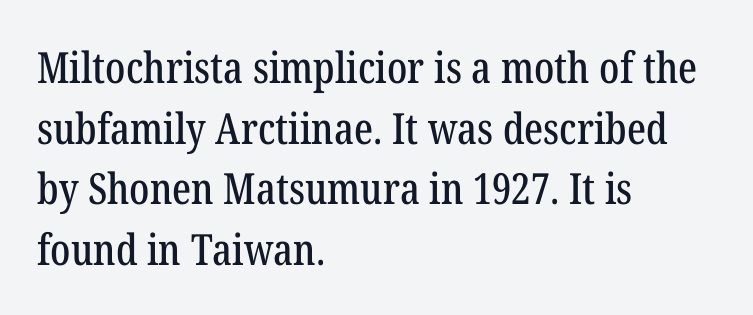
The words here are not underlined. Glyph-to-glyph distance matches everyday printed text. The passage shown is typeset with a serif family. Is there any slant? The stems are plumb.
